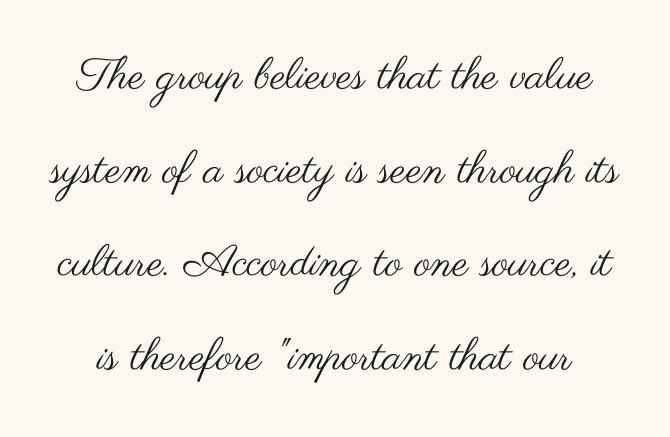
Is this a fixed-width face? No — the glyphs have proportional, varying widths. Nothing unusual about the tracking: characters are spaced as the font intends. Stroke thickness stays within the range of a standard reading face or lighter. The leading is generous, giving the passage an open texture. The glyphs are unaccompanied by any horizontal stroke below them.
